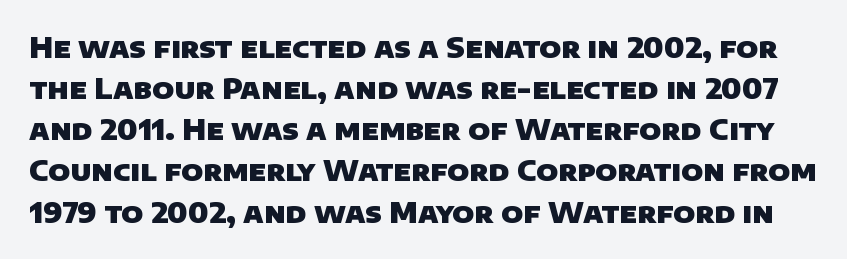
The face used here is proportionally spaced, like ordinary book or web type. The font is running at its bold setting. Vertical spacing — default. Descenders are the only things crossing below the line. The horizontal fit of the characters is conventional and even. Typographically, this falls in the sans-serif category.
